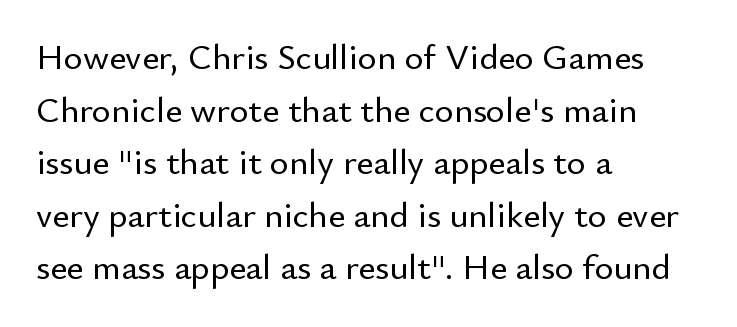
Q: Is the text italic (slanted)? A: No, it is upright.
Q: Is the typeface a serif or a sans-serif typeface? A: Sans-serif.
Q: Is the text underlined? A: No.
Q: How is the paragraph aligned? A: Left-aligned.
Q: Is the spacing between letters normal or unusually wide? A: Normal.
Q: Is the spacing between lines tight, normal or loose? A: Normal.
Q: Width (condensed, normal, or wide)? A: Normal.
Q: Stroke contrast? A: Low.
Q: x-height? A: Small.
Q: Monospaced? A: No.
